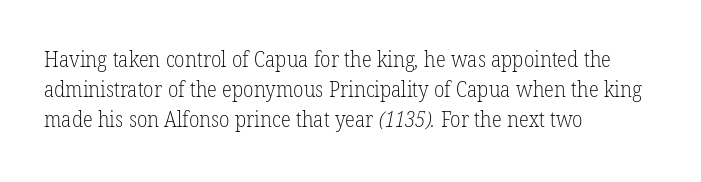
The image shows 21 px text type; set left-aligned, normal line spacing (1.42x), normal letter spacing, not underlined.
